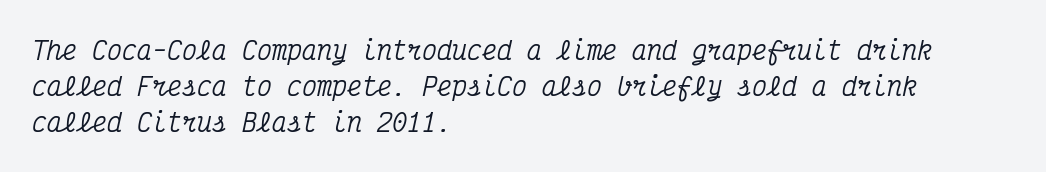
The image shows 25 px text type, italic (leaning right); set left-aligned, normal line spacing (1.45x), normal letter spacing, not underlined.
